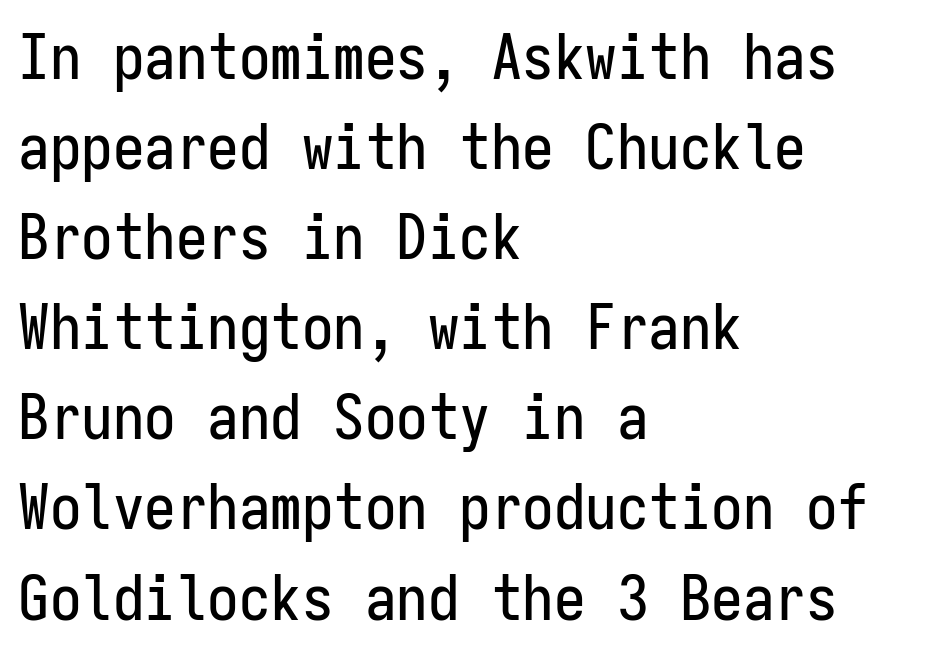
The image shows 63 px condensed sans-serif type, upright, monospaced; set left-aligned, normal line spacing (1.43x), normal letter spacing, not underlined; low stroke contrast and a medium x-height.
